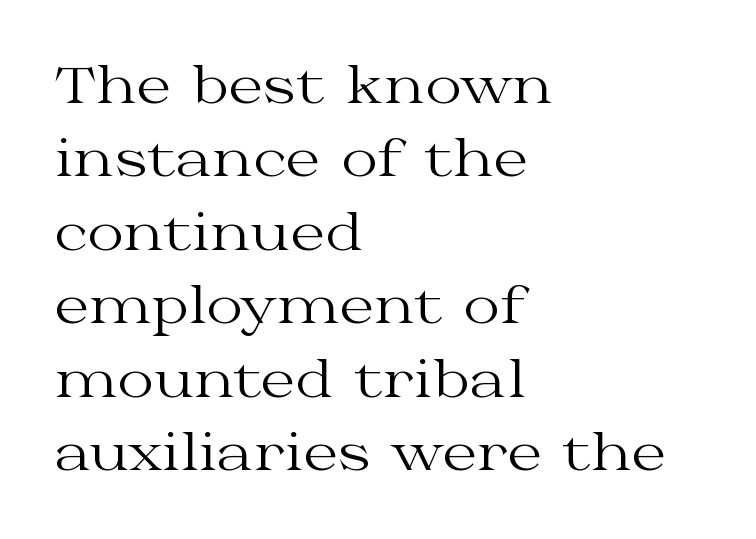
The image shows 50 px regular-weight, wide serif type, upright; set left-aligned, normal line spacing (1.47x), normal letter spacing, not underlined; medium stroke contrast and a medium x-height.
